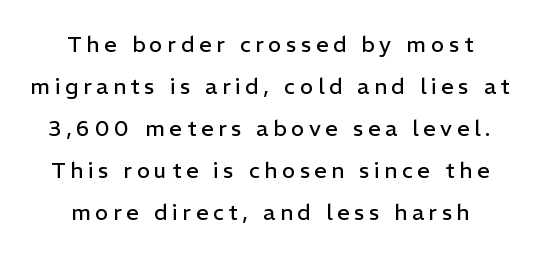
The image shows 22 px text type, upright; set centered, loose line spacing (1.91x), unusually wide letter spacing (+0.21 em), not underlined.
